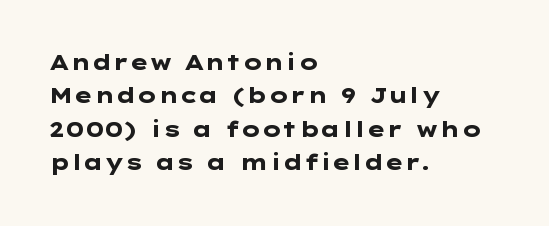
The image shows 21 px bold type, upright; set left-aligned, normal line spacing (1.59x), normal letter spacing, not underlined.
